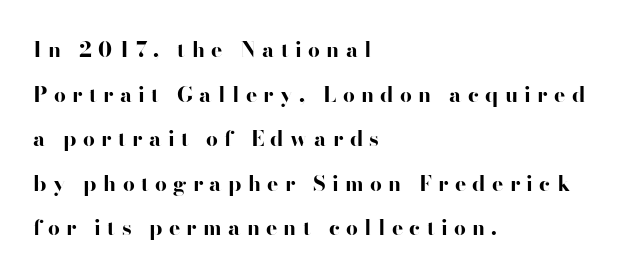
{"italic": "no", "bold": "yes", "underline": "no", "align": "left", "line_spacing": "loose", "line_spacing_ratio": 2.12, "letter_spacing": "wide", "letter_spacing_em": 0.3, "glyph_px": 21}
